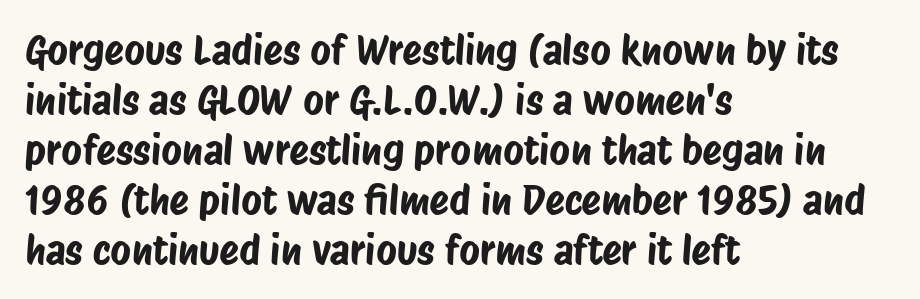
The font family rendered here belongs to the sans-serif group. This sample has the flowing, uneven cadence of proportional lettering. The passage is arranged the way most books set body copy — flush left. Words appear dense and cohesive because spacing is normal. Interline gaps are of average width in this sample. Nobody drew a line under any word here.
